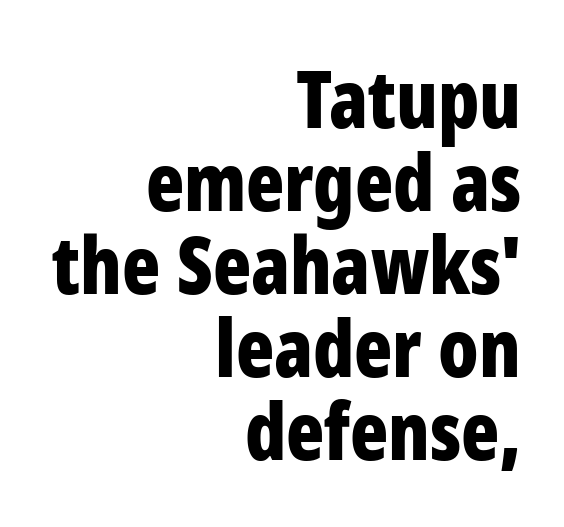
The image shows 79 px bold, condensed sans-serif type, upright; set right-aligned, tight line spacing (1.05x), normal letter spacing, not underlined; low stroke contrast and a medium x-height.
